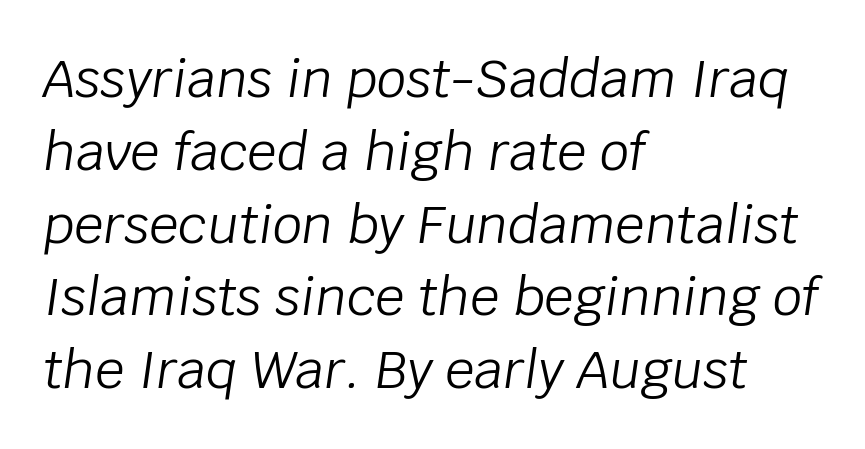
Q: Is the text bold? A: No.
Q: Is the text italic (slanted)? A: Yes, it leans right by about 8 degrees.
Q: Is the text underlined? A: No.
Q: How is the paragraph aligned? A: Left-aligned.
Q: Is the spacing between letters normal or unusually wide? A: Normal.
Q: Is the spacing between lines tight, normal or loose? A: Normal.
Q: Width (condensed, normal, or wide)? A: Normal.
Q: Stroke contrast? A: Low.
Q: x-height? A: Large.
Q: Monospaced? A: No.
